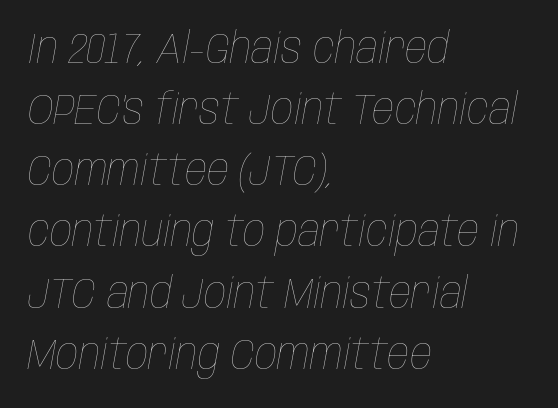
One-word summary of the alignment: left. Letters rest on an invisible, unmarked baseline. Each new line begins a customary step beneath the previous one. Nothing heavy about these letters — not bold at all.
